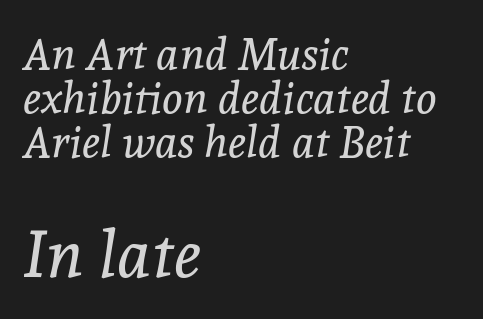
Nothing heavy about these letters — not bold at all. Examine the stroke ends and you'll spot serifs. This sample has the flowing, uneven cadence of proportional lettering. If you drew a line through each stem, it would be angled.
